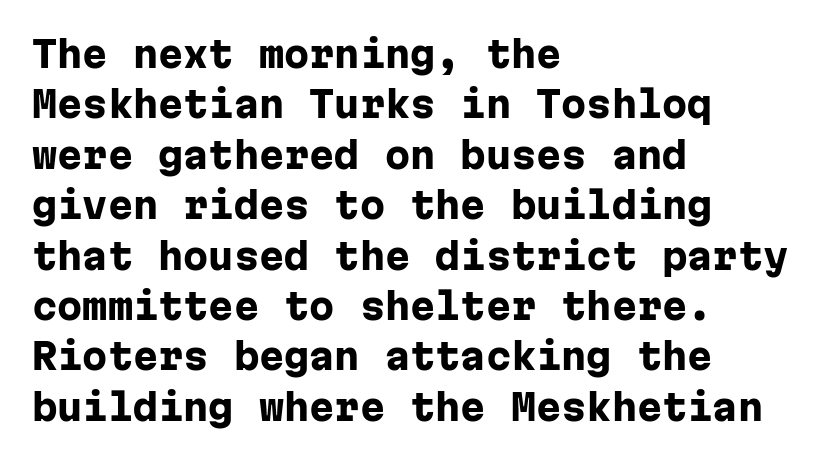
The image shows 36 px heavy sans-serif type, upright, monospaced; set left-aligned, normal line spacing (1.4x), normal letter spacing, not underlined; low stroke contrast and a medium x-height.
